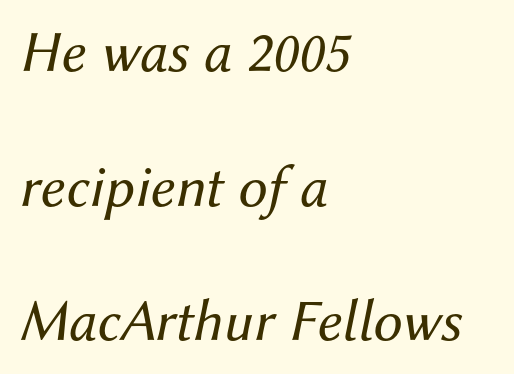
Where is the straight margin? On the left. Any mark beneath the type? The region is blank. Proportional: the letters do not fall into vertical columns. Rendered with sloped, italic letterforms. Default kerning and tracking; the words read as compact shapes. Is there much room between lines? Yes — plenty of vertical air separates them.
